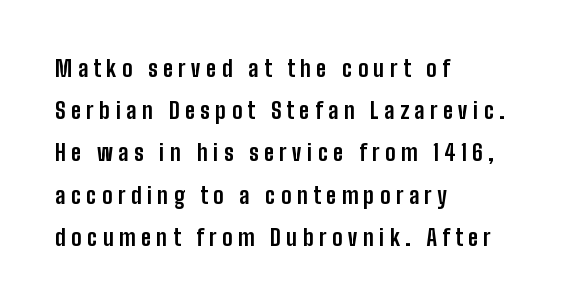
Q: Is the text bold? A: Yes.
Q: Is the text italic (slanted)? A: No, it is upright.
Q: Is the text underlined? A: No.
Q: How is the paragraph aligned? A: Left-aligned.
Q: Is the spacing between letters normal or unusually wide? A: Unusually wide.
Q: Is the spacing between lines tight, normal or loose? A: Loose.
